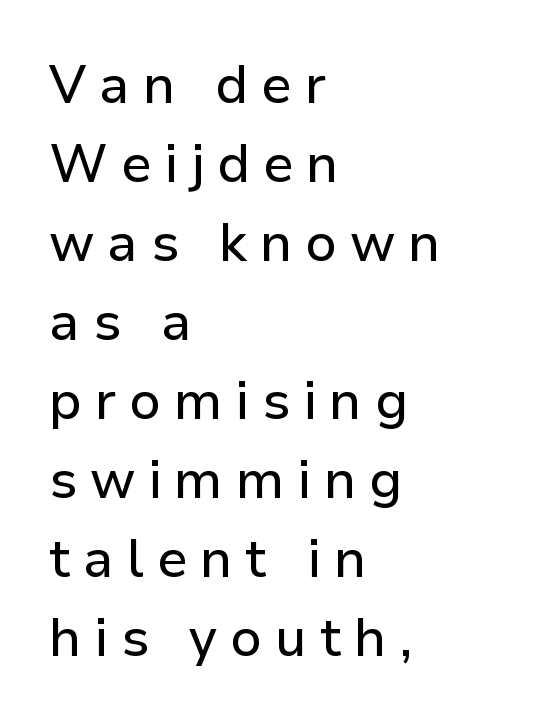
Q: Is the text italic (slanted)? A: No, it is upright.
Q: Is the typeface a serif or a sans-serif typeface? A: Sans-serif.
Q: Is the text underlined? A: No.
Q: How is the paragraph aligned? A: Left-aligned.
Q: Is the spacing between letters normal or unusually wide? A: Unusually wide.
Q: Is the spacing between lines tight, normal or loose? A: Normal.
Q: Width (condensed, normal, or wide)? A: Normal.
Q: Stroke contrast? A: Low.
Q: x-height? A: Medium.
Q: Monospaced? A: No.
